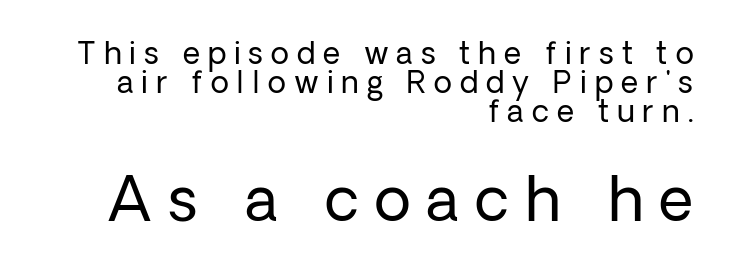
The image shows 60 px regular-weight sans-serif type, upright; set right-aligned, tight line spacing (0.97x), unusually wide letter spacing (+0.27 em), not underlined; the second (bottom) block is 2.0x larger; low stroke contrast and a medium x-height.
